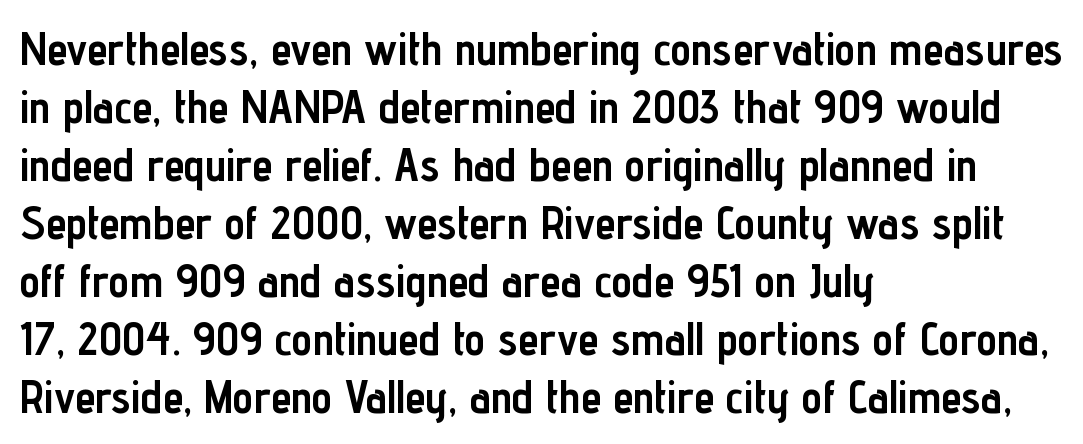
{"serif": "no", "italic": "no", "bold": "yes", "weight": "semibold", "width": "condensed", "stroke_contrast": "low", "x_height": "medium", "monospaced": "no", "underline": "no", "align": "left", "line_spacing": "normal", "line_spacing_ratio": 1.26, "letter_spacing": "normal", "letter_spacing_em": 0.0, "glyph_px": 46}
